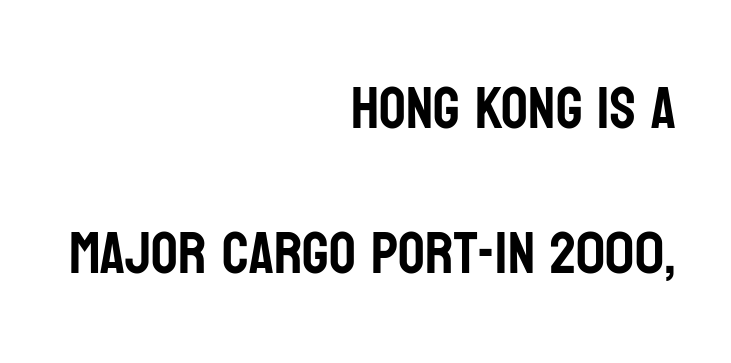
The image shows 59 px condensed sans-serif type, upright; set right-aligned, loose line spacing (2.45x), normal letter spacing, not underlined; low stroke contrast and a large x-height.
